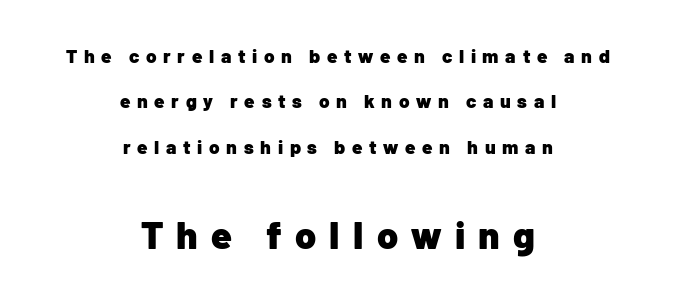
{"serif": "no", "italic": "no", "bold": "yes", "weight": "heavy", "width": "normal", "stroke_contrast": "low", "x_height": "medium", "monospaced": "no", "underline": "no", "align": "center", "line_spacing": "loose", "line_spacing_ratio": 2.39, "letter_spacing": "wide", "letter_spacing_em": 0.35, "larger_block": "second", "size_ratio": 2.0, "glyph_px": 38}
